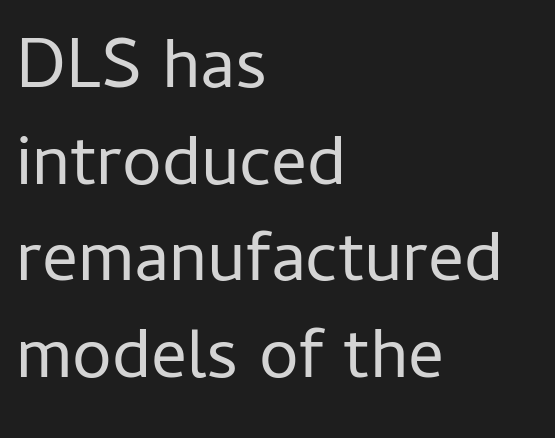
Lines of text with bare space underneath. Casual observation: everything's shoved over to the left. The lines sit at an ordinary, default distance from one another. You could not count columns in this text — the font is proportionally spaced. The weight tops out at a normal text grade. Is this a sans? Yes — the strokes have no serifs.
